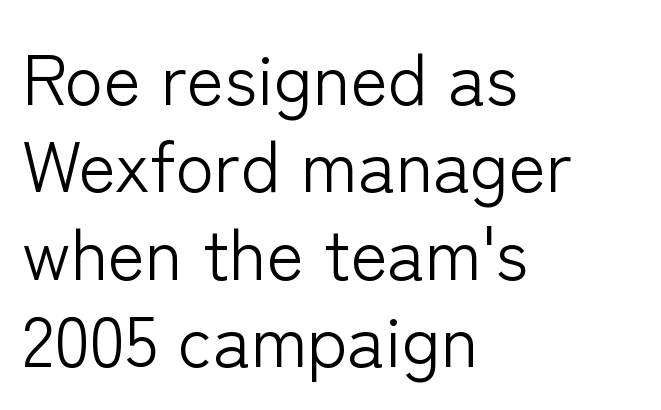
{"serif": "no", "italic": "no", "bold": "no", "weight": "light", "width": "normal", "stroke_contrast": "low", "x_height": "medium", "monospaced": "no", "underline": "no", "align": "left", "line_spacing_ratio": 1.23, "letter_spacing": "normal", "letter_spacing_em": 0.0, "glyph_px": 71}
